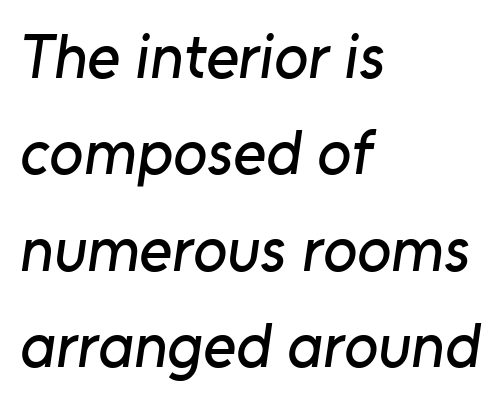
Q: Is the typeface a serif or a sans-serif typeface? A: Sans-serif.
Q: Is the text underlined? A: No.
Q: How is the paragraph aligned? A: Left-aligned.
Q: Is the spacing between letters normal or unusually wide? A: Normal.
Q: Is the spacing between lines tight, normal or loose? A: Normal.
Q: Width (condensed, normal, or wide)? A: Normal.
Q: Stroke contrast? A: Low.
Q: x-height? A: Medium.
Q: Monospaced? A: No.
